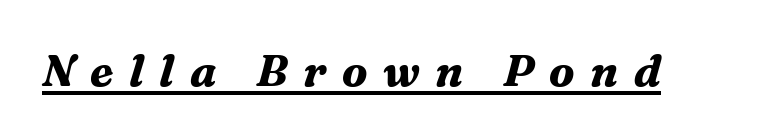
Strong, thick strokes mark this as bold type. Observe the serifs anchoring each vertical stroke in this sample. Notice how a bar underscores the lettering throughout. Does the lettering tilt? It does — this is italic.
